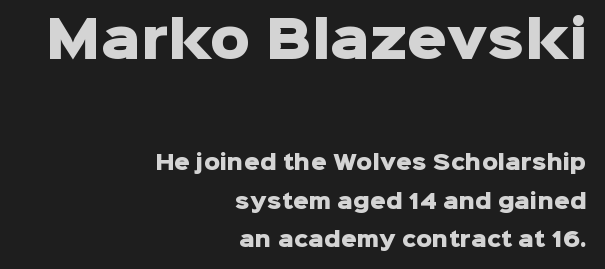
The image shows 50 px heavy sans-serif type, upright; set right-aligned, loose line spacing (1.91x), normal letter spacing, not underlined; the first (top) block is 2.5x larger; low stroke contrast and a medium x-height.
